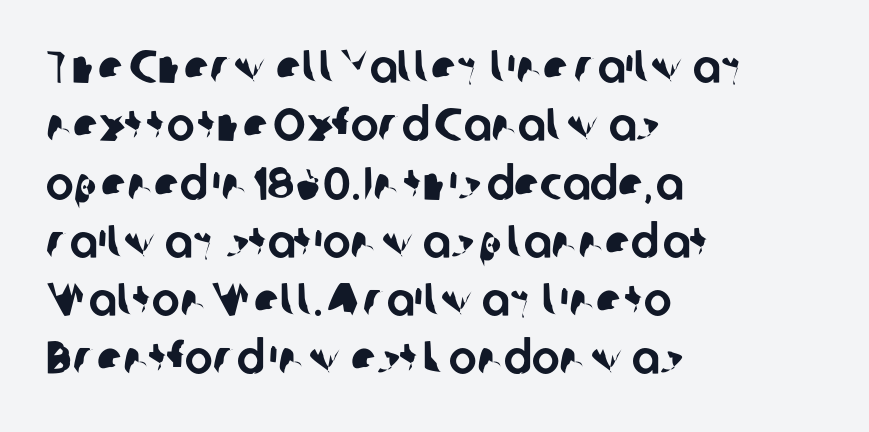
Q: Is the typeface a serif or a sans-serif typeface? A: Sans-serif.
Q: Is the text underlined? A: No.
Q: How is the paragraph aligned? A: Left-aligned.
Q: Is the spacing between letters normal or unusually wide? A: Normal.
Q: Width (condensed, normal, or wide)? A: Normal.
Q: Stroke contrast? A: Low.
Q: x-height? A: Medium.
Q: Monospaced? A: No.
